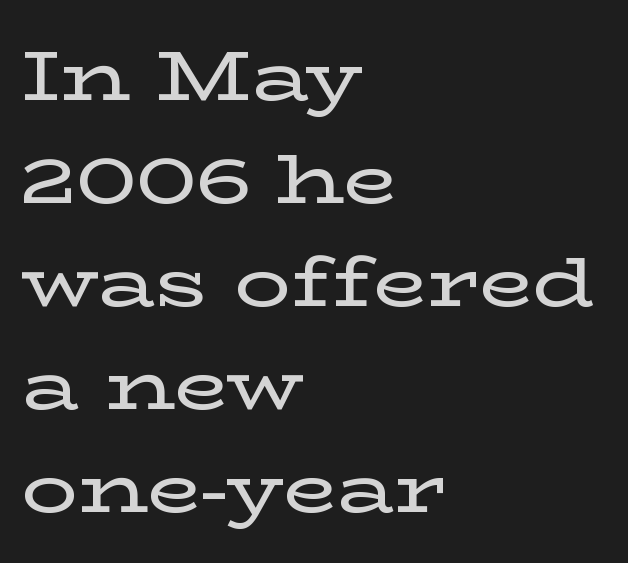
{"serif": "yes", "italic": "no", "width": "wide", "stroke_contrast": "low", "x_height": "medium", "monospaced": "no", "underline": "no", "align": "left", "line_spacing": "normal", "line_spacing_ratio": 1.47, "letter_spacing": "normal", "letter_spacing_em": 0.0, "glyph_px": 70}
